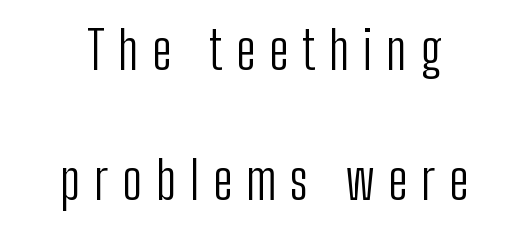
Q: Is the text bold? A: No.
Q: Is the text italic (slanted)? A: No, it is upright.
Q: Is the typeface a serif or a sans-serif typeface? A: Sans-serif.
Q: Is the text underlined? A: No.
Q: How is the paragraph aligned? A: Centered.
Q: Is the spacing between letters normal or unusually wide? A: Unusually wide.
Q: Is the spacing between lines tight, normal or loose? A: Loose.
Q: Width (condensed, normal, or wide)? A: Condensed.
Q: Stroke contrast? A: Low.
Q: x-height? A: Medium.
Q: Monospaced? A: No.
